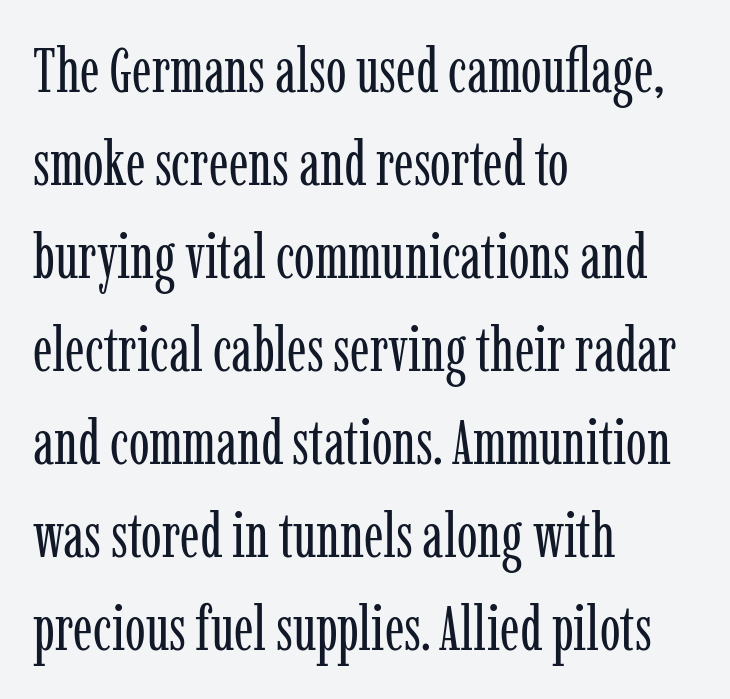
The image shows 62 px regular-weight, condensed serif type, upright; set left-aligned, normal line spacing (1.5x), normal letter spacing, not underlined; low stroke contrast and a medium x-height.
